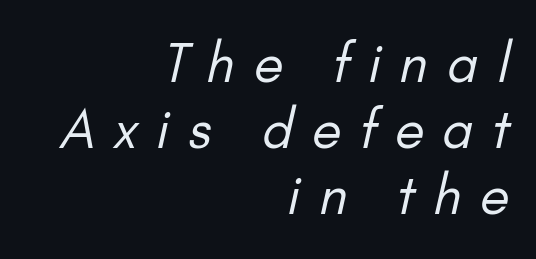
{"serif": "no", "bold": "no", "weight": "regular", "width": "normal", "stroke_contrast": "low", "x_height": "small", "monospaced": "no", "underline": "no", "align": "right", "line_spacing": "normal", "line_spacing_ratio": 1.25, "letter_spacing": "wide", "letter_spacing_em": 0.36, "glyph_px": 53}
